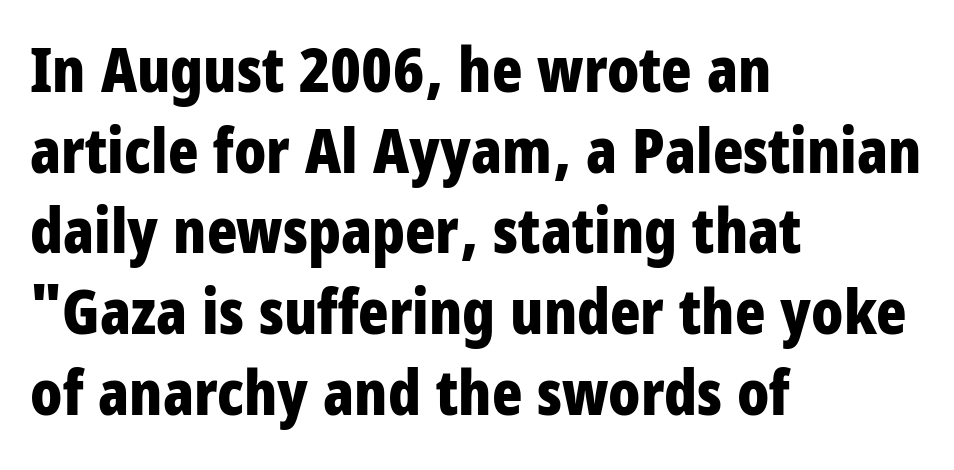
{"serif": "no", "italic": "no", "bold": "yes", "weight": "bold", "width": "condensed", "stroke_contrast": "low", "x_height": "large", "monospaced": "no", "underline": "no", "align": "left", "line_spacing": "normal", "line_spacing_ratio": 1.28, "letter_spacing": "normal", "letter_spacing_em": 0.0, "glyph_px": 63}
